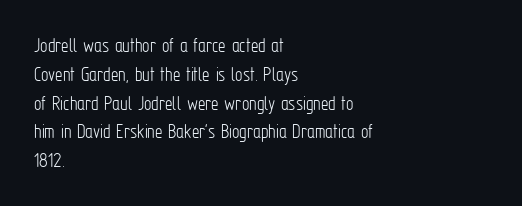
Each new line begins a customary step beneath the previous one. Stems here are at most as thick as an everyday book face. Words appear dense and cohesive because spacing is normal. Descenders hang freely into open space. The axis of the letterforms is exactly vertical.
